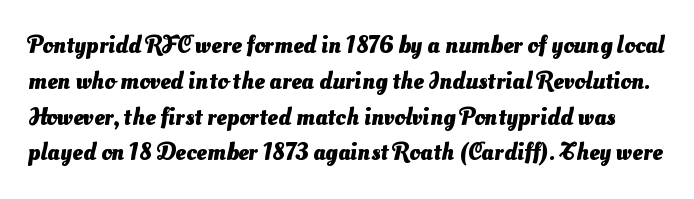
Q: Is the text bold? A: Yes.
Q: Is the text underlined? A: No.
Q: Is the spacing between letters normal or unusually wide? A: Normal.
Q: Is the spacing between lines tight, normal or loose? A: Normal.
